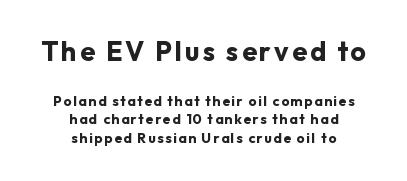
The letters stand straight up with perfectly vertical stems. The foot of each line stays bare and open. Notice how the passage keeps no hard edge, just a central spine. Typesetter's note: full bold, strokes at maximum text heaviness. Quick note: interline space is typical. Look at the glyph heights: the upper group is clearly the bigger setting.
